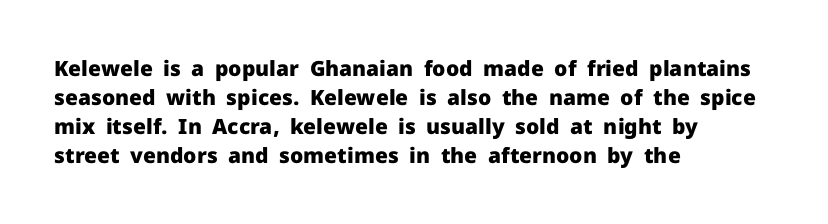
{"italic": "no", "bold": "yes", "underline": "no", "align": "left", "line_spacing": "normal", "line_spacing_ratio": 1.38, "letter_spacing": "normal", "letter_spacing_em": 0.0, "glyph_px": 21}
